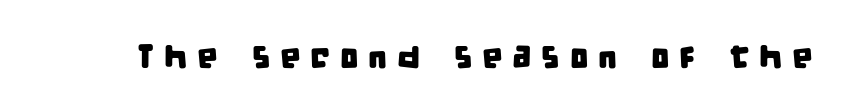
Clear beneath every line of the passage. The text was rendered using a sans face with plain stroke endings. Spacing verdict: proportional, widths tailored to each character. The gaps between neighbouring characters are conspicuously large.
